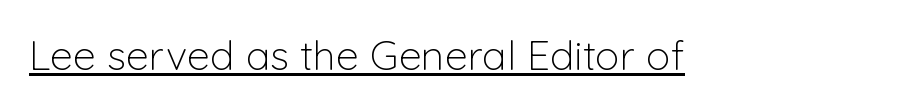
The image shows 41 px light sans-serif type, upright; set normal letter spacing, underlined; low stroke contrast and a medium x-height.
